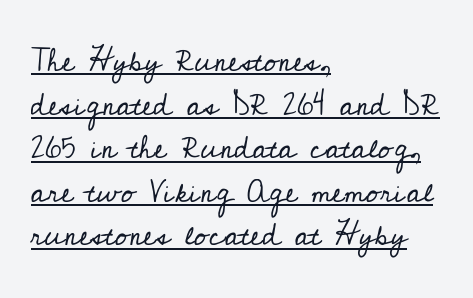
{"serif": "yes", "bold": "no", "weight": "regular", "width": "normal", "stroke_contrast": "low", "x_height": "small", "monospaced": "no", "underline": "yes", "align": "left", "line_spacing": "normal", "line_spacing_ratio": 1.36, "letter_spacing": "normal", "letter_spacing_em": 0.0, "glyph_px": 32}
